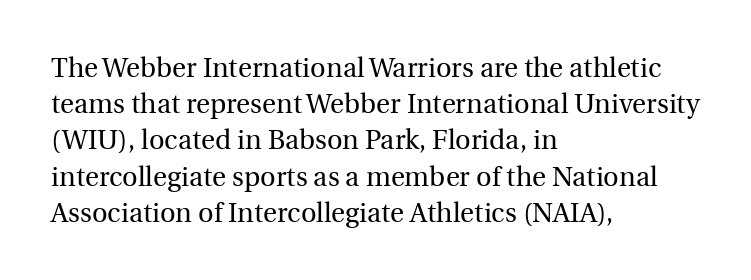
{"italic": "no", "bold": "no", "underline": "no", "align": "left", "line_spacing": "normal", "line_spacing_ratio": 1.34, "letter_spacing": "normal", "letter_spacing_em": 0.0, "glyph_px": 27}
